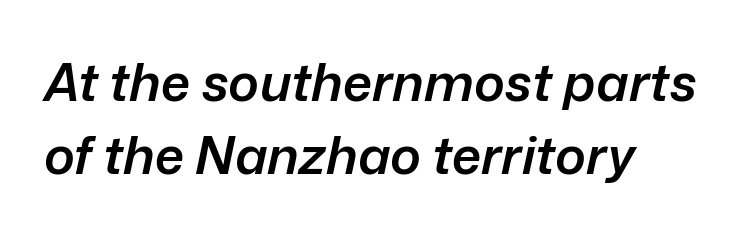
The paragraph has a hard left edge and a soft right edge. The letters sit at their default tracking, neither squeezed nor spread. The space beneath each line is pristine and unruled. You could not count columns in this text — the font is proportionally spaced. When letters slant like this, we call the style italic.
